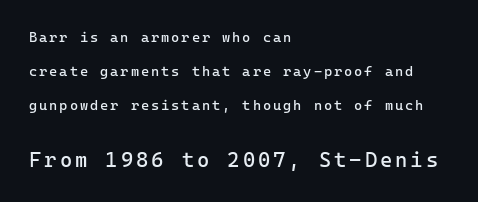
{"italic": "no", "bold": "no", "underline": "no", "align": "left", "line_spacing": "loose", "line_spacing_ratio": 2.42, "larger_block": "second", "size_ratio": 1.5, "glyph_px": 21}
